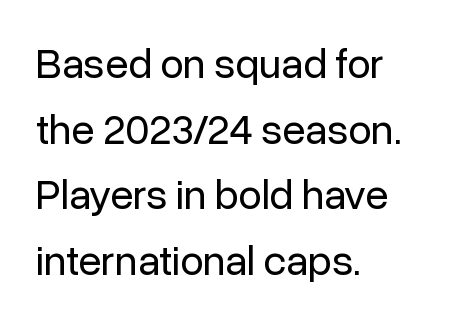
Q: Is the text bold? A: No.
Q: Is the text italic (slanted)? A: No, it is upright.
Q: Is the typeface a serif or a sans-serif typeface? A: Sans-serif.
Q: Is the text underlined? A: No.
Q: How is the paragraph aligned? A: Left-aligned.
Q: Is the spacing between letters normal or unusually wide? A: Normal.
Q: Is the spacing between lines tight, normal or loose? A: Normal.
Q: Width (condensed, normal, or wide)? A: Normal.
Q: Stroke contrast? A: Low.
Q: x-height? A: Medium.
Q: Monospaced? A: No.
